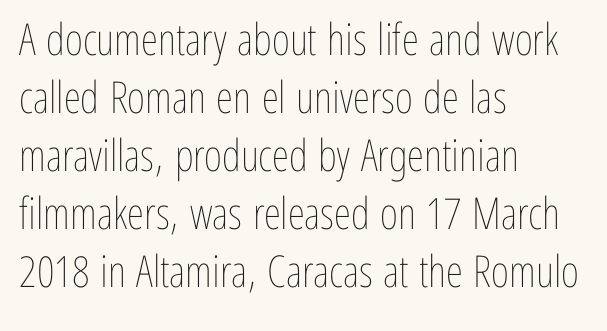
Q: Is the text bold? A: No.
Q: Is the text italic (slanted)? A: No, it is upright.
Q: Is the text underlined? A: No.
Q: How is the paragraph aligned? A: Left-aligned.
Q: Is the spacing between letters normal or unusually wide? A: Normal.
Q: Is the spacing between lines tight, normal or loose? A: Normal.
Q: Width (condensed, normal, or wide)? A: Condensed.
Q: Stroke contrast? A: Low.
Q: x-height? A: Medium.
Q: Monospaced? A: No.
